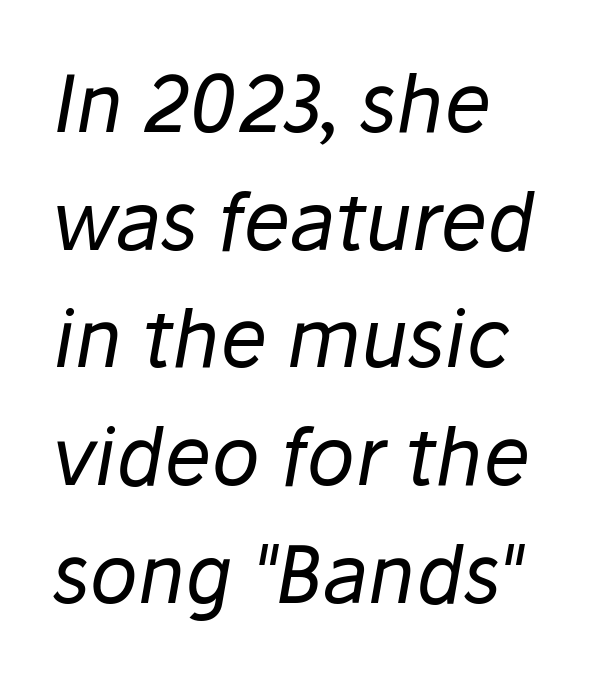
{"italic": "yes", "lean": "right", "slant_degrees": 10, "bold": "no", "weight": "regular", "width": "normal", "stroke_contrast": "low", "x_height": "medium", "monospaced": "no", "underline": "no", "align": "left", "line_spacing": "normal", "line_spacing_ratio": 1.49, "letter_spacing": "normal", "letter_spacing_em": 0.0, "glyph_px": 79}
